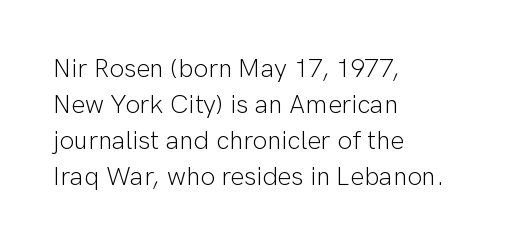
The image shows 26 px text type, upright; set left-aligned, normal line spacing (1.39x), normal letter spacing, not underlined.
